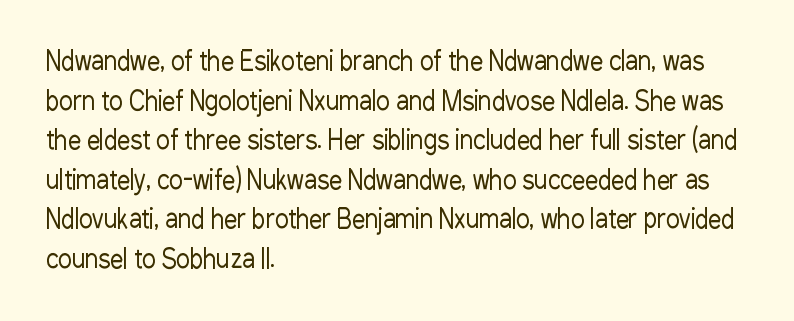
The block of text has a typical density, with ordinary space between rows. The line texture is even and compact thanks to regular tracking. Nothing heavy about these letters — not bold at all. Which margin do the lines hug? The left one — the right edge is uneven.
